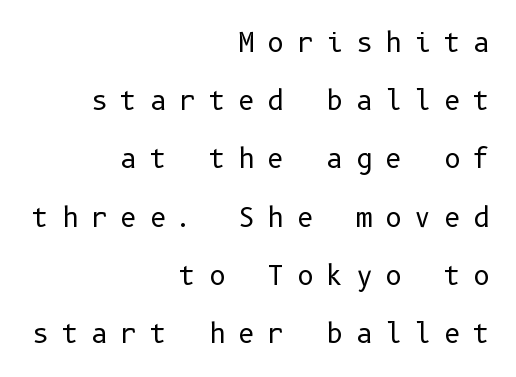
Q: Is the text bold? A: No.
Q: Is the text italic (slanted)? A: No, it is upright.
Q: Is the text underlined? A: No.
Q: How is the paragraph aligned? A: Right-aligned.
Q: Is the spacing between letters normal or unusually wide? A: Unusually wide.
Q: Is the spacing between lines tight, normal or loose? A: Loose.
